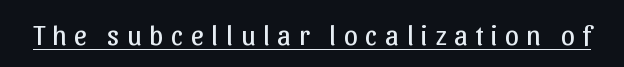
The image shows 28 px regular-weight sans-serif type, upright; set unusually wide letter spacing (+0.27 em), underlined; low stroke contrast and a medium x-height.
